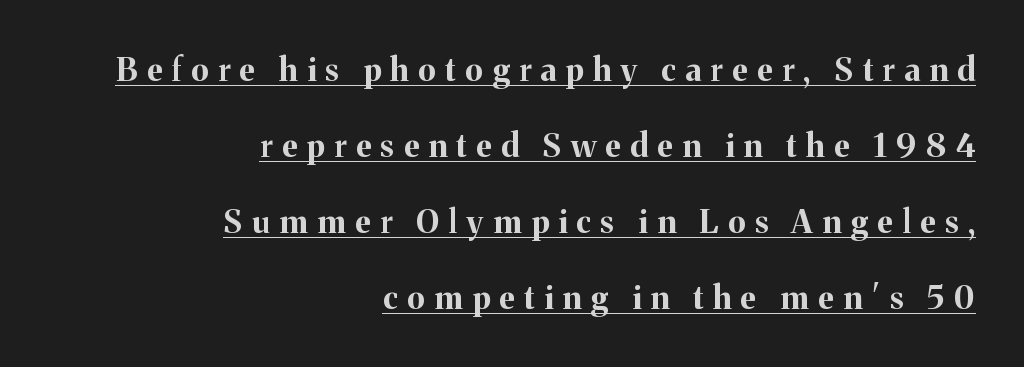
The image shows 32 px bold serif type, upright; set right-aligned, loose line spacing (2.37x), unusually wide letter spacing (+0.3 em), underlined; medium stroke contrast and a medium x-height.
